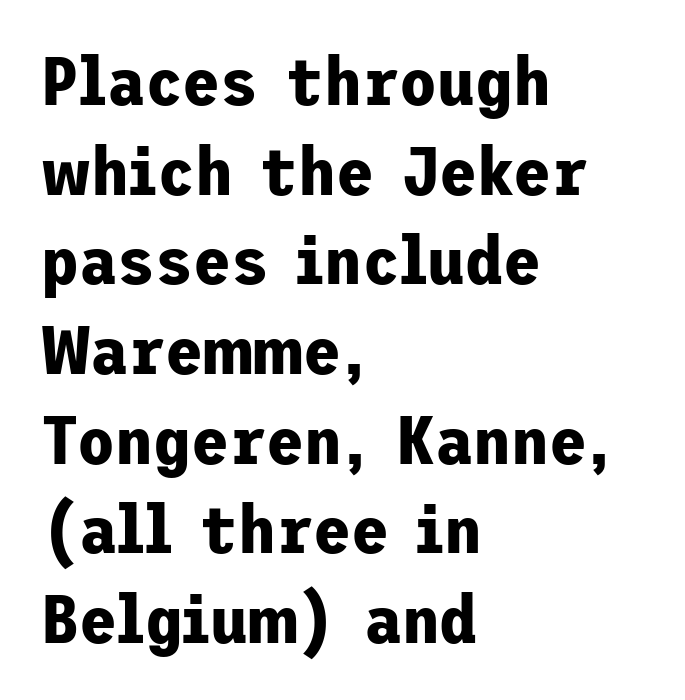
{"serif": "no", "italic": "no", "bold": "yes", "weight": "bold", "width": "normal", "stroke_contrast": "low", "x_height": "medium", "underline": "no", "align": "left", "line_spacing": "normal", "line_spacing_ratio": 1.3, "letter_spacing": "normal", "letter_spacing_em": 0.0, "glyph_px": 69}
